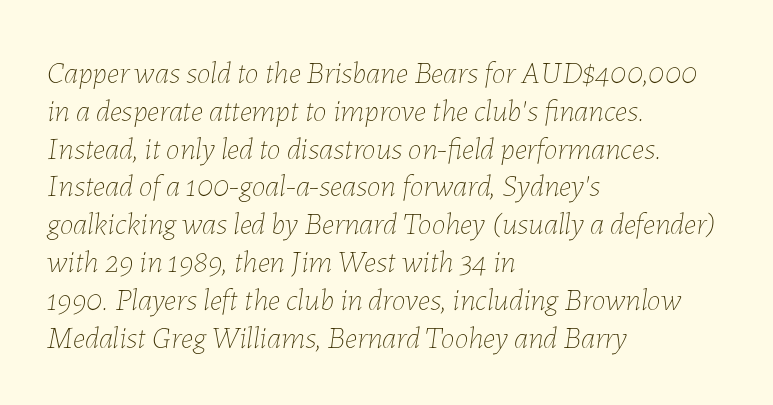
{"italic": "yes", "lean": "right", "slant_degrees": 7, "bold": "no", "weight": "thin", "width": "normal", "stroke_contrast": "low", "x_height": "medium", "monospaced": "no", "underline": "no", "align": "left", "line_spacing_ratio": 1.22, "letter_spacing": "normal", "letter_spacing_em": 0.0, "glyph_px": 31}
